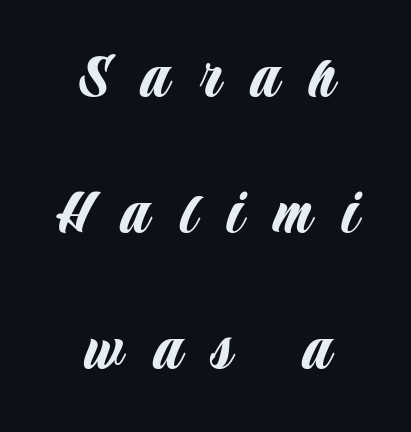
These lines stand farther apart than default settings would place them. These lines are rendered in a variable-pitch font. What stands out about the letter spacing? Its width — letters are far apart.
